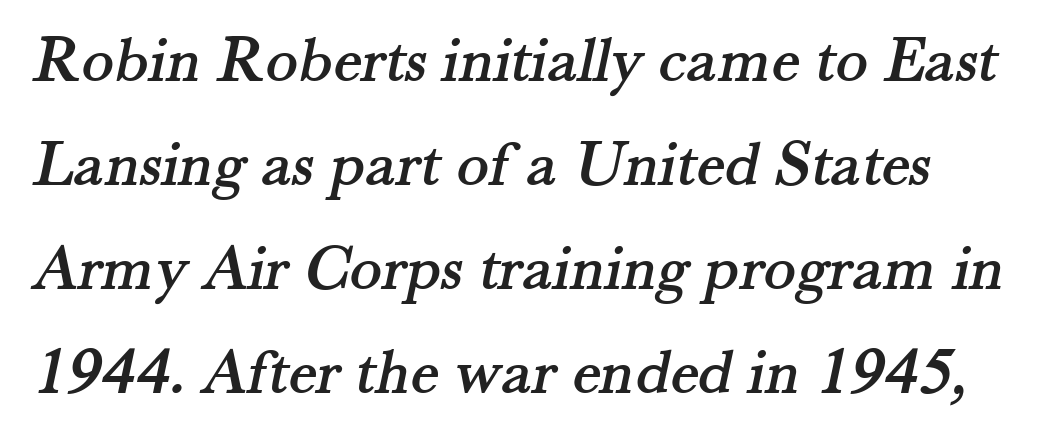
Q: Is the typeface a serif or a sans-serif typeface? A: Serif.
Q: Is the text underlined? A: No.
Q: How is the paragraph aligned? A: Left-aligned.
Q: Is the spacing between letters normal or unusually wide? A: Normal.
Q: Is the spacing between lines tight, normal or loose? A: Normal.
Q: Width (condensed, normal, or wide)? A: Normal.
Q: Stroke contrast? A: Medium.
Q: x-height? A: Small.
Q: Monospaced? A: No.
